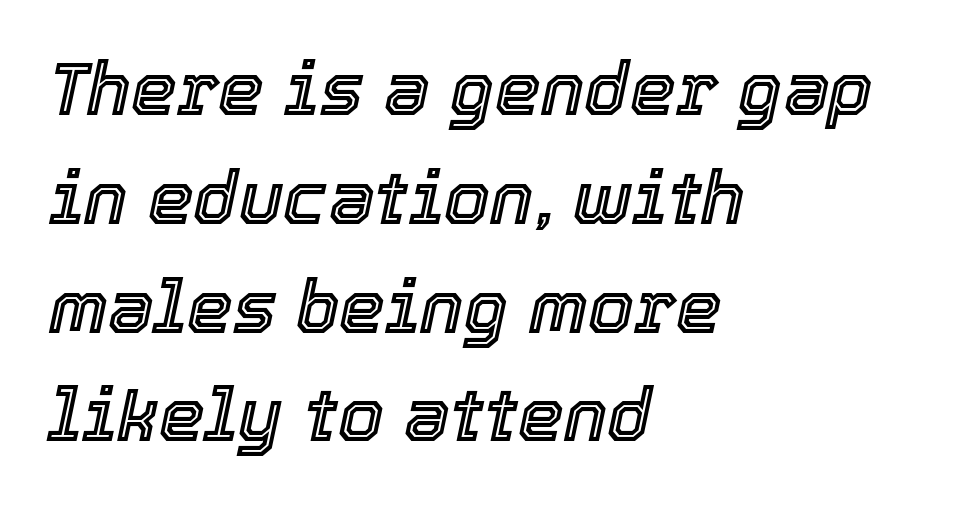
Q: Is the text italic (slanted)? A: Yes, it leans right by about 12 degrees.
Q: Is the text underlined? A: No.
Q: How is the paragraph aligned? A: Left-aligned.
Q: Is the spacing between letters normal or unusually wide? A: Normal.
Q: Is the spacing between lines tight, normal or loose? A: Normal.
Q: Width (condensed, normal, or wide)? A: Normal.
Q: x-height? A: Medium.
Q: Monospaced? A: No.
